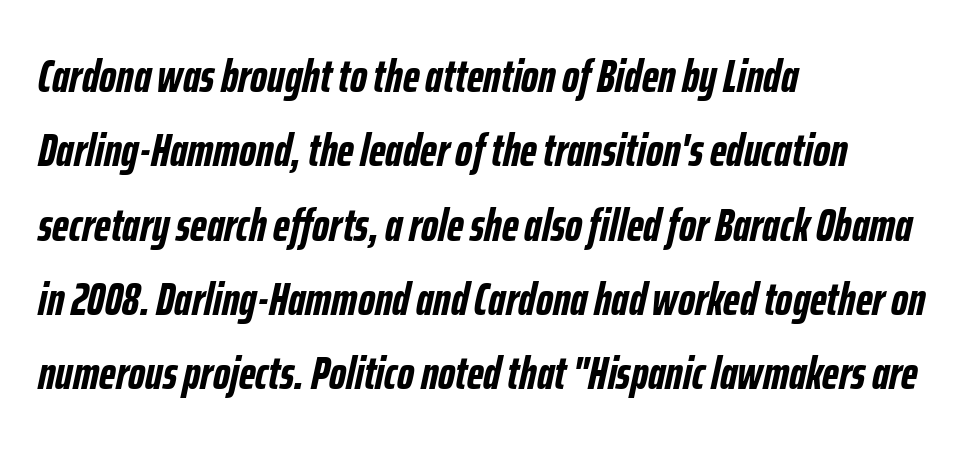
The image shows 47 px semibold, condensed type, italic (leaning right); set left-aligned, normal line spacing (1.58x), normal letter spacing, not underlined; low stroke contrast and a medium x-height.
